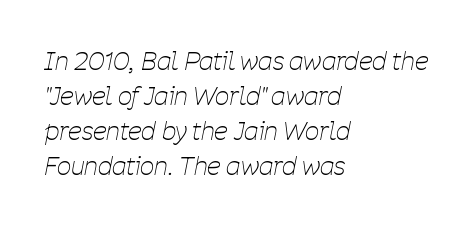
The ragged edge is on the right, which tells us the setting is flush left. Plain, unruled lines of type. Designer's note — italics engaged. The block of text has a typical density, with ordinary space between rows. No letter is thick-stroked: the sample isn't bold.
